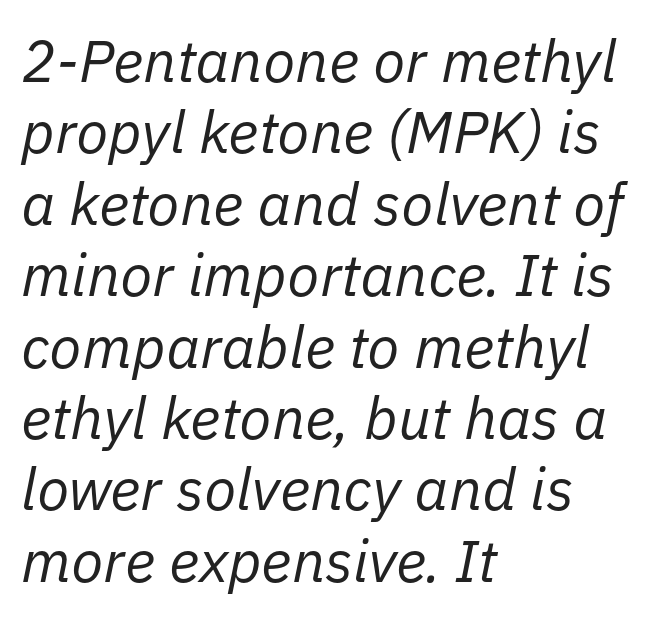
{"italic": "yes", "lean": "right", "slant_degrees": 11, "bold": "no", "weight": "regular", "width": "normal", "stroke_contrast": "low", "x_height": "medium", "monospaced": "no", "underline": "no", "align": "left", "line_spacing_ratio": 1.21, "letter_spacing": "normal", "letter_spacing_em": 0.0, "glyph_px": 59}
